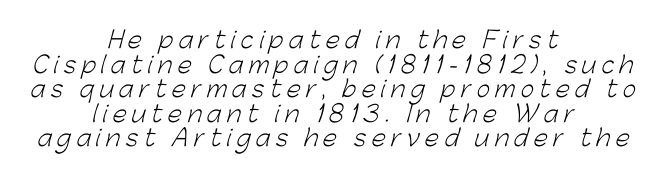
Q: Is the text bold? A: No.
Q: Is the text underlined? A: No.
Q: How is the paragraph aligned? A: Centered.
Q: Is the spacing between letters normal or unusually wide? A: Unusually wide.
Q: Is the spacing between lines tight, normal or loose? A: Tight.
